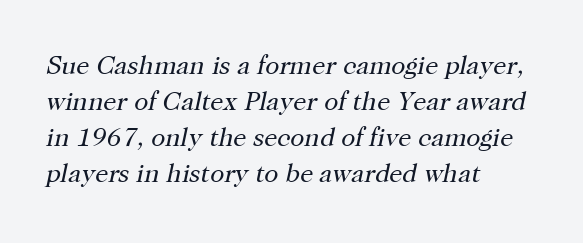
The image shows 26 px text type, italic (leaning right); set left-aligned, normal line spacing (1.39x), normal letter spacing, not underlined.
